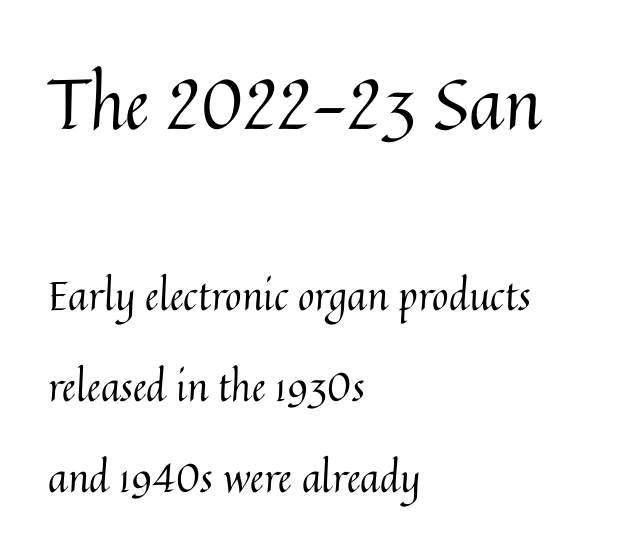
The block sitting higher on the canvas is the one with enlarged characters. The font is comparable to plain body text, perhaps lighter. The passage shown is not underscored anywhere. Note the varied advance widths — an 'i' is clearly narrower than an 'm'.
